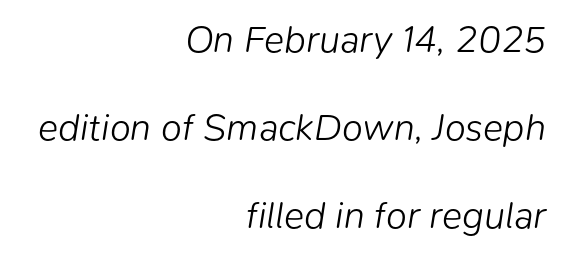
Q: Is the text bold? A: No.
Q: Is the text italic (slanted)? A: Yes, it leans right by about 9 degrees.
Q: Is the text underlined? A: No.
Q: How is the paragraph aligned? A: Right-aligned.
Q: Is the spacing between letters normal or unusually wide? A: Normal.
Q: Is the spacing between lines tight, normal or loose? A: Loose.
Q: Width (condensed, normal, or wide)? A: Normal.
Q: Stroke contrast? A: Low.
Q: x-height? A: Medium.
Q: Monospaced? A: No.
